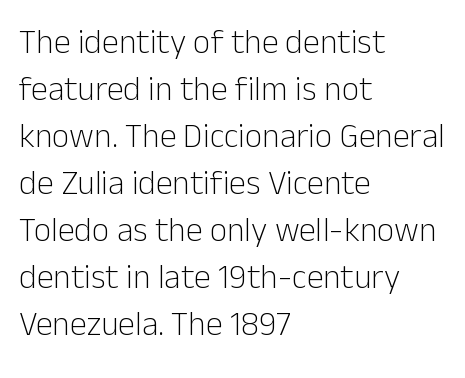
The image shows 34 px light sans-serif type, upright; set left-aligned, normal line spacing (1.38x), normal letter spacing, not underlined; low stroke contrast and a medium x-height.
